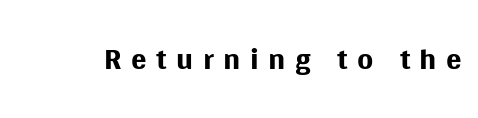
{"serif": "no", "italic": "no", "bold": "no", "weight": "regular", "width": "normal", "stroke_contrast": "medium", "x_height": "large", "monospaced": "no", "underline": "no", "letter_spacing": "wide", "letter_spacing_em": 0.21, "glyph_px": 46}
